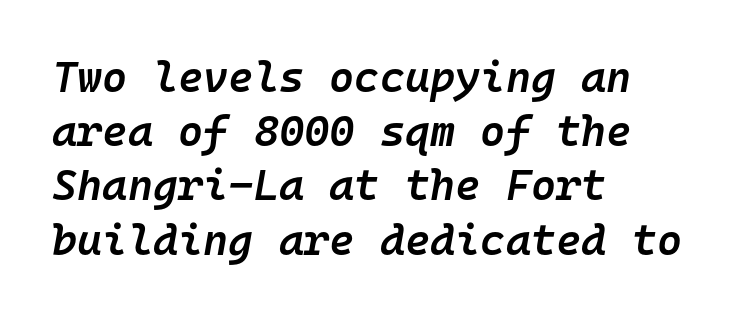
{"italic": "yes", "lean": "right", "slant_degrees": 10, "bold": "semi", "weight": "semibold", "width": "normal", "stroke_contrast": "low", "x_height": "medium", "monospaced": "yes", "underline": "no", "align": "left", "line_spacing": "normal", "line_spacing_ratio": 1.26, "letter_spacing": "normal", "letter_spacing_em": 0.0, "glyph_px": 43}
